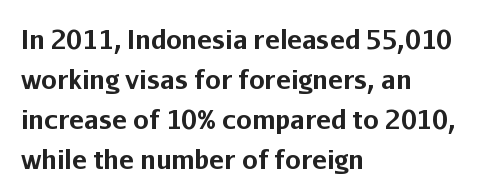
The image shows 25 px bold type, upright; set left-aligned, normal line spacing (1.6x), normal letter spacing, not underlined.
